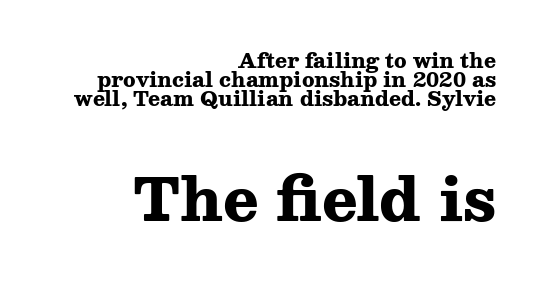
Q: Is the text bold? A: Yes.
Q: Is the text italic (slanted)? A: No, it is upright.
Q: Is the typeface a serif or a sans-serif typeface? A: Serif.
Q: Is the text underlined? A: No.
Q: How is the paragraph aligned? A: Right-aligned.
Q: Is the spacing between letters normal or unusually wide? A: Normal.
Q: Is the spacing between lines tight, normal or loose? A: Tight.
Q: Which block of text is set in a larger size, the first (top) or the second (bottom)? A: The second (bottom) one.
Q: Width (condensed, normal, or wide)? A: Wide.
Q: Stroke contrast? A: Medium.
Q: x-height? A: Medium.
Q: Monospaced? A: No.
